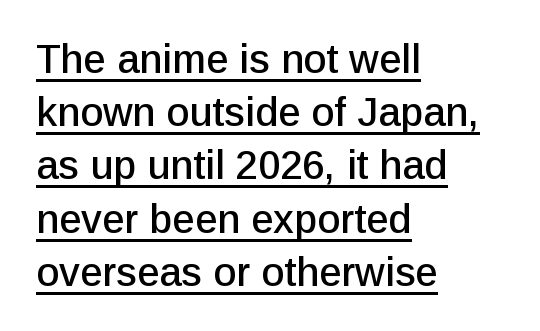
{"serif": "no", "italic": "no", "width": "normal", "stroke_contrast": "low", "x_height": "medium", "monospaced": "no", "underline": "yes", "align": "left", "line_spacing": "normal", "line_spacing_ratio": 1.33, "letter_spacing": "normal", "letter_spacing_em": 0.0, "glyph_px": 40}
